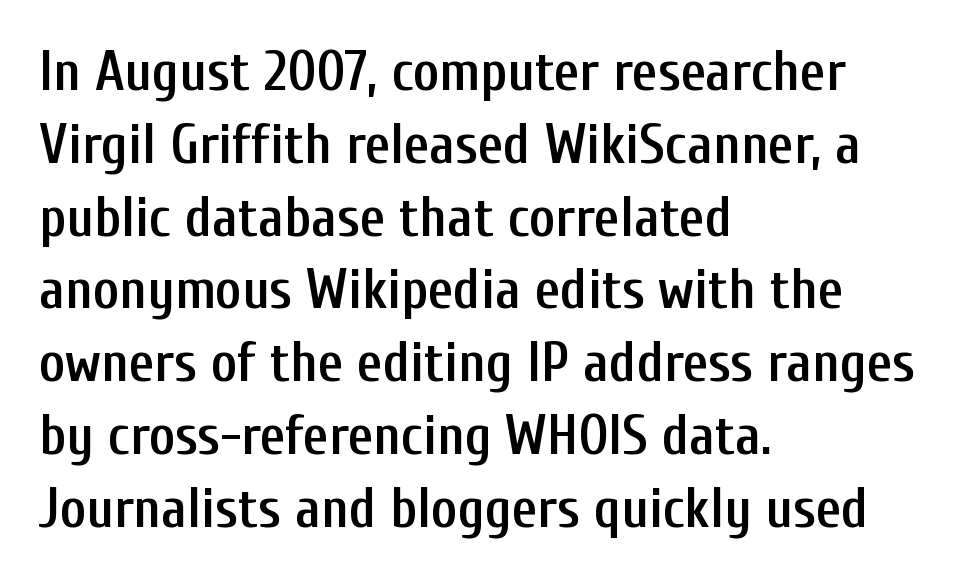
The characters look somewhat weighty, a semibold short of true bold. Note the varied advance widths — an 'i' is clearly narrower than an 'm'. The rendering keeps characters at their native spacing. The typeface chosen for these lines omits serifs.
